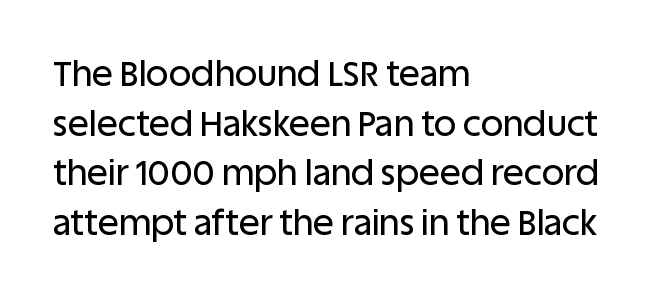
{"serif": "no", "italic": "no", "width": "normal", "stroke_contrast": "low", "x_height": "large", "monospaced": "no", "underline": "no", "align": "left", "line_spacing": "normal", "line_spacing_ratio": 1.42, "letter_spacing": "normal", "letter_spacing_em": 0.0, "glyph_px": 35}
